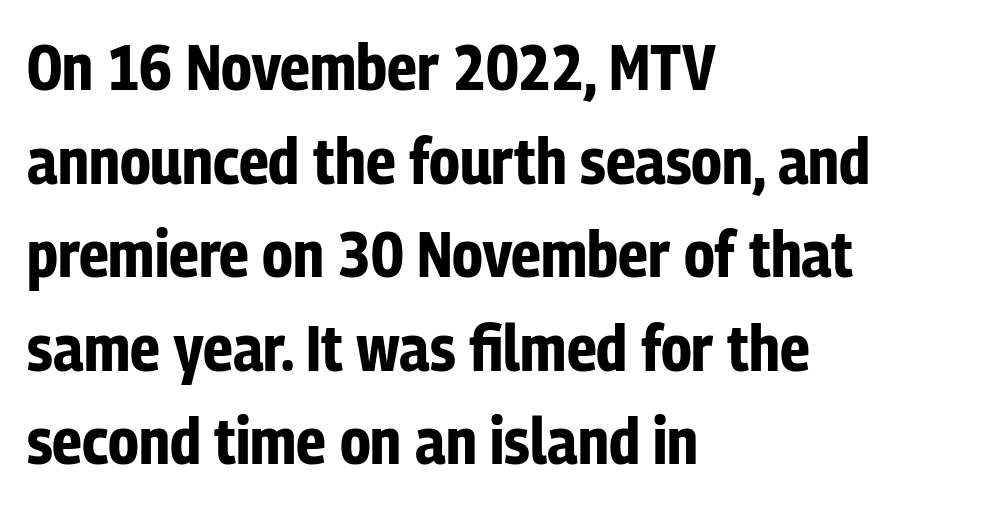
The image shows 65 px bold, condensed sans-serif type, upright; set left-aligned, normal line spacing (1.44x), normal letter spacing, not underlined; low stroke contrast and a medium x-height.
